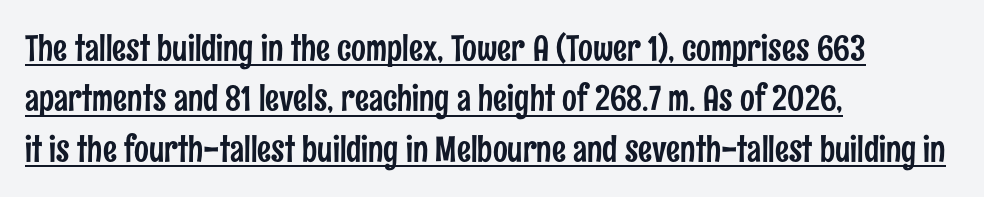
Q: Is the text italic (slanted)? A: No, it is upright.
Q: Is the typeface a serif or a sans-serif typeface? A: Sans-serif.
Q: Is the text underlined? A: Yes.
Q: How is the paragraph aligned? A: Left-aligned.
Q: Is the spacing between letters normal or unusually wide? A: Normal.
Q: Is the spacing between lines tight, normal or loose? A: Normal.
Q: Width (condensed, normal, or wide)? A: Condensed.
Q: Stroke contrast? A: Low.
Q: x-height? A: Medium.
Q: Monospaced? A: No.
